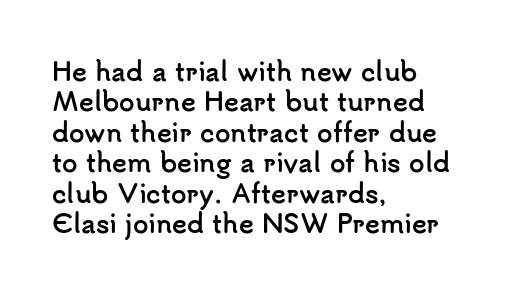
Q: Is the text bold? A: Yes.
Q: Is the text italic (slanted)? A: No, it is upright.
Q: Is the text underlined? A: No.
Q: How is the paragraph aligned? A: Left-aligned.
Q: Is the spacing between letters normal or unusually wide? A: Normal.
